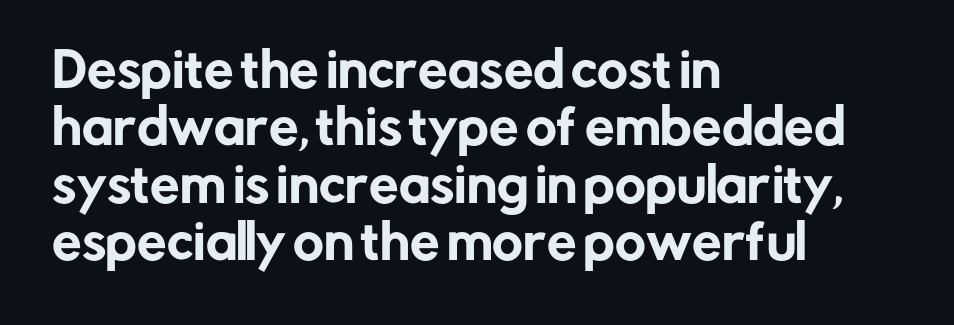
Looks like regular typesetting: each glyph gets only the width it needs. Inter-character spacing is left at the font's built-in metrics. What kind of face is this? One without serifs — a sans. This is the regular roman posture of the typeface.
